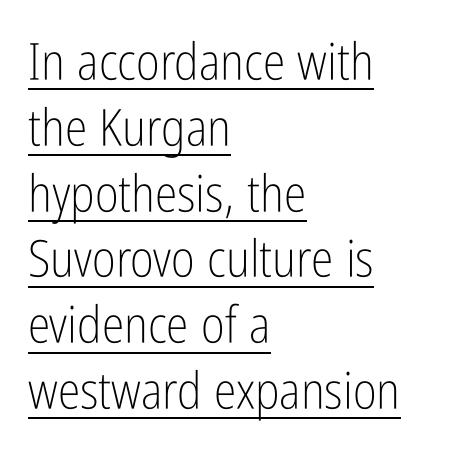
The image shows 51 px light, condensed sans-serif type, upright; set left-aligned, normal line spacing (1.29x), normal letter spacing, underlined; low stroke contrast and a medium x-height.
